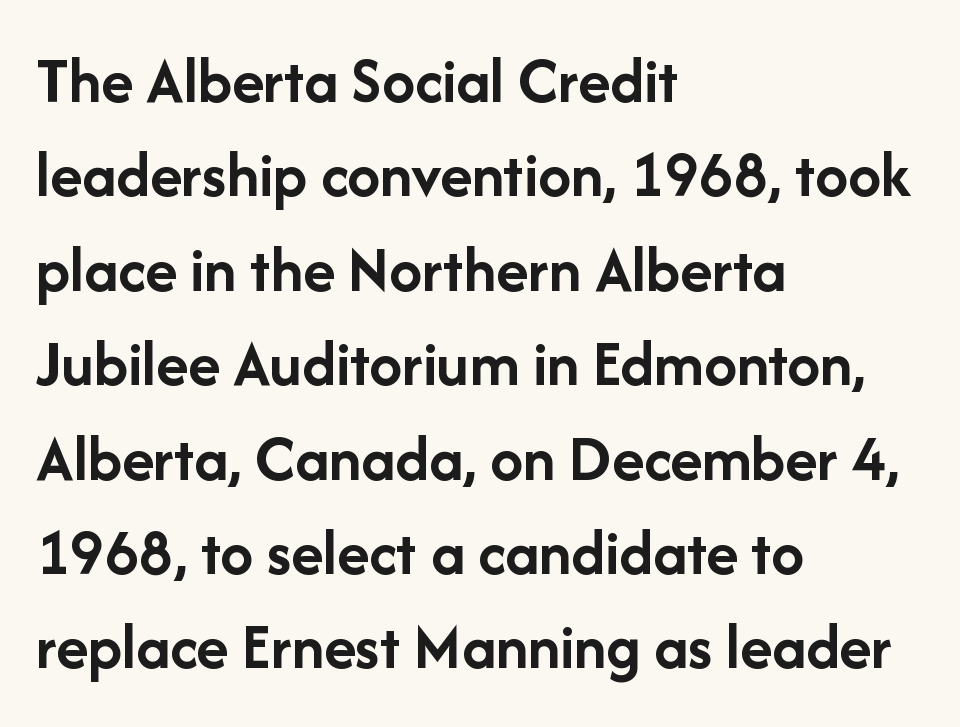
Q: Is the text bold? A: Yes.
Q: Is the text italic (slanted)? A: No, it is upright.
Q: Is the typeface a serif or a sans-serif typeface? A: Sans-serif.
Q: Is the text underlined? A: No.
Q: How is the paragraph aligned? A: Left-aligned.
Q: Is the spacing between letters normal or unusually wide? A: Normal.
Q: Is the spacing between lines tight, normal or loose? A: Normal.
Q: Width (condensed, normal, or wide)? A: Normal.
Q: Stroke contrast? A: Low.
Q: x-height? A: Medium.
Q: Monospaced? A: No.
